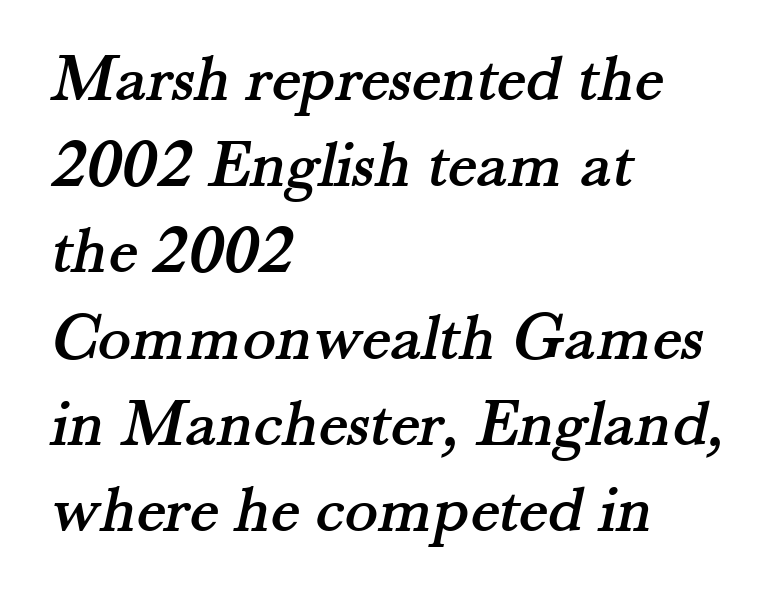
The image shows 69 px serif type; set left-aligned, normal line spacing (1.25x), normal letter spacing, not underlined; medium stroke contrast and a small x-height.
